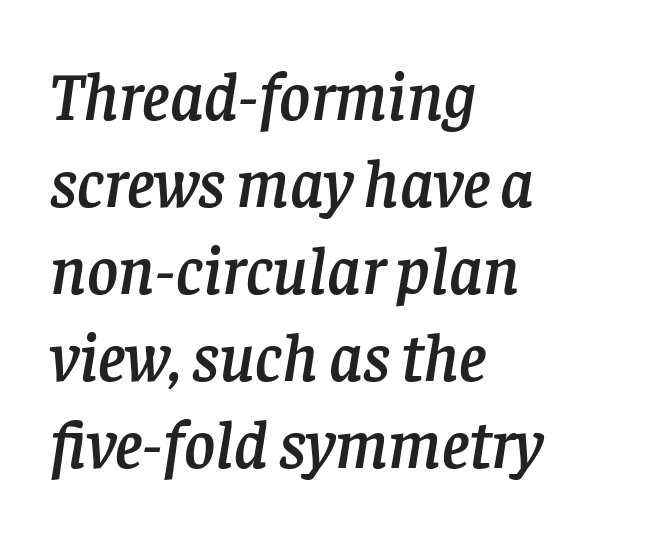
Q: Is the text italic (slanted)? A: Yes, it leans right by about 8 degrees.
Q: Is the typeface a serif or a sans-serif typeface? A: Serif.
Q: Is the text underlined? A: No.
Q: How is the paragraph aligned? A: Left-aligned.
Q: Is the spacing between letters normal or unusually wide? A: Normal.
Q: Is the spacing between lines tight, normal or loose? A: Normal.
Q: Width (condensed, normal, or wide)? A: Normal.
Q: Stroke contrast? A: Low.
Q: x-height? A: Large.
Q: Monospaced? A: No.
